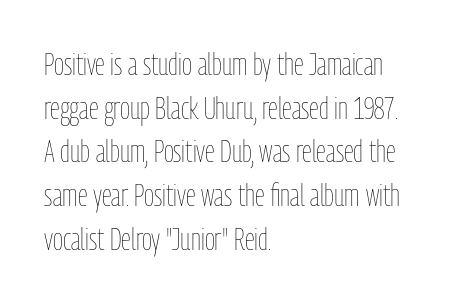
Q: Is the text bold? A: No.
Q: Is the text italic (slanted)? A: No, it is upright.
Q: Is the text underlined? A: No.
Q: How is the paragraph aligned? A: Left-aligned.
Q: Is the spacing between letters normal or unusually wide? A: Normal.
Q: Is the spacing between lines tight, normal or loose? A: Normal.
Q: Width (condensed, normal, or wide)? A: Condensed.
Q: Stroke contrast? A: Low.
Q: x-height? A: Medium.
Q: Monospaced? A: No.
